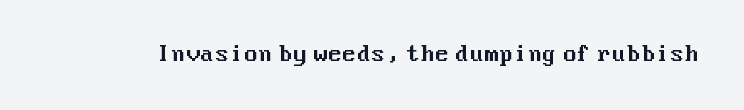
Q: Is the text italic (slanted)? A: No, it is upright.
Q: Is the text underlined? A: No.
Q: Is the spacing between letters normal or unusually wide? A: Normal.
